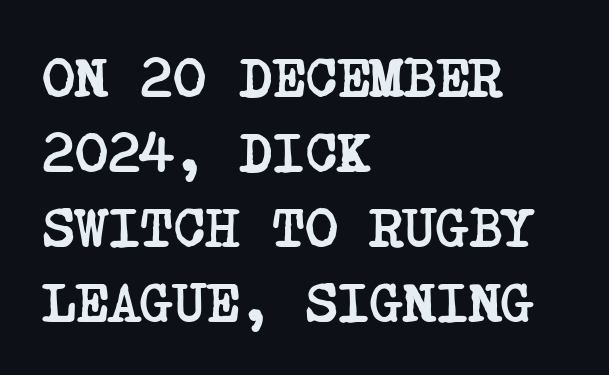
The image shows 56 px semibold, condensed serif type; set left-aligned, normal line spacing (1.34x), normal letter spacing, not underlined; low stroke contrast and a large x-height.
